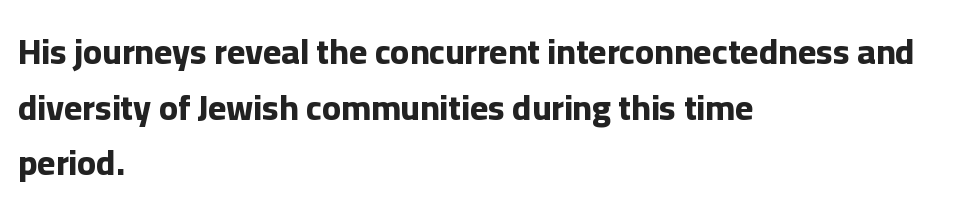
This sample has the flowing, uneven cadence of proportional lettering. The strokes are fattened all the way to bold. Here the glyphs are tracked normally, forming tight word shapes. Just letters on the line, the space beneath them empty. Regarding leading, the lines here are spaced in the standard way.
